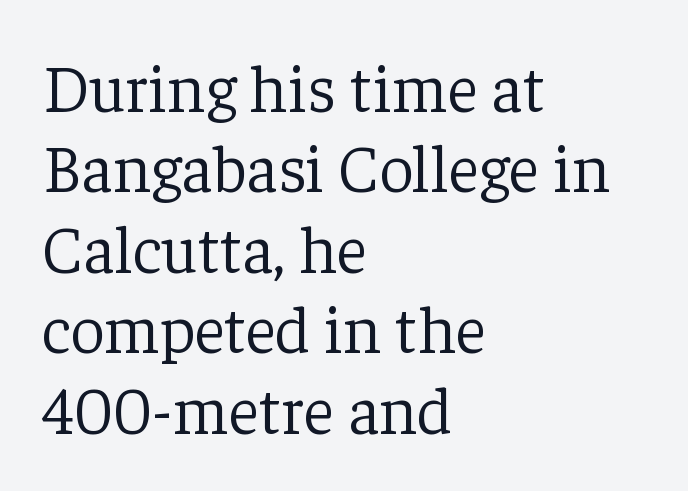
Q: Is the text bold? A: No.
Q: Is the text italic (slanted)? A: No, it is upright.
Q: Is the typeface a serif or a sans-serif typeface? A: Serif.
Q: Is the text underlined? A: No.
Q: How is the paragraph aligned? A: Left-aligned.
Q: Is the spacing between letters normal or unusually wide? A: Normal.
Q: Width (condensed, normal, or wide)? A: Normal.
Q: Stroke contrast? A: Low.
Q: x-height? A: Medium.
Q: Monospaced? A: No.
